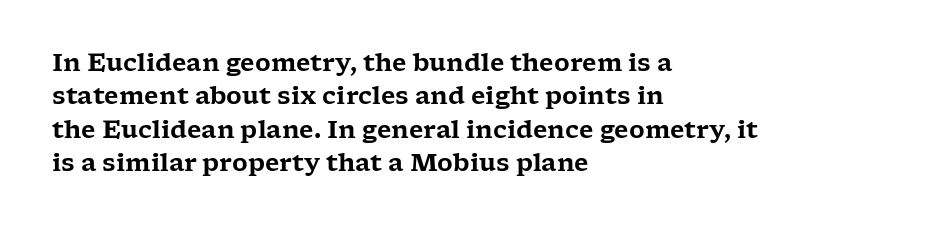
The image shows 24 px text type, upright; set left-aligned, normal line spacing (1.39x), normal letter spacing, not underlined.
